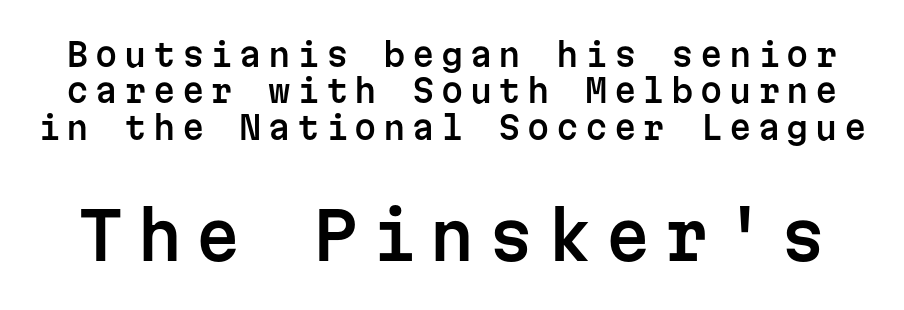
Q: Is the text italic (slanted)? A: No, it is upright.
Q: Is the typeface a serif or a sans-serif typeface? A: Sans-serif.
Q: Is the text underlined? A: No.
Q: Is the spacing between letters normal or unusually wide? A: Unusually wide.
Q: Is the spacing between lines tight, normal or loose? A: Tight.
Q: Which block of text is set in a larger size, the first (top) or the second (bottom)? A: The second (bottom) one.
Q: Width (condensed, normal, or wide)? A: Normal.
Q: Stroke contrast? A: Low.
Q: x-height? A: Medium.
Q: Monospaced? A: Yes.
